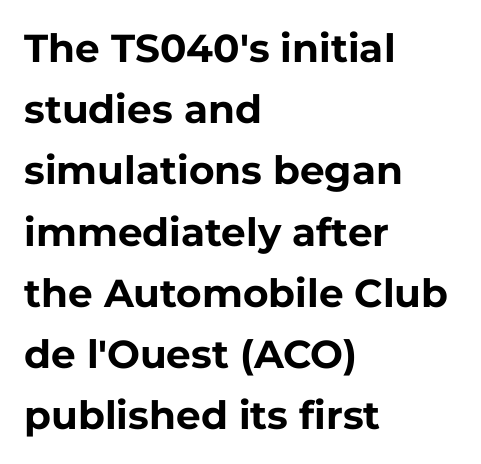
{"serif": "no", "italic": "no", "bold": "yes", "weight": "bold", "width": "normal", "stroke_contrast": "low", "x_height": "medium", "monospaced": "no", "underline": "no", "align": "left", "line_spacing": "normal", "line_spacing_ratio": 1.57, "letter_spacing": "normal", "letter_spacing_em": 0.0, "glyph_px": 39}
